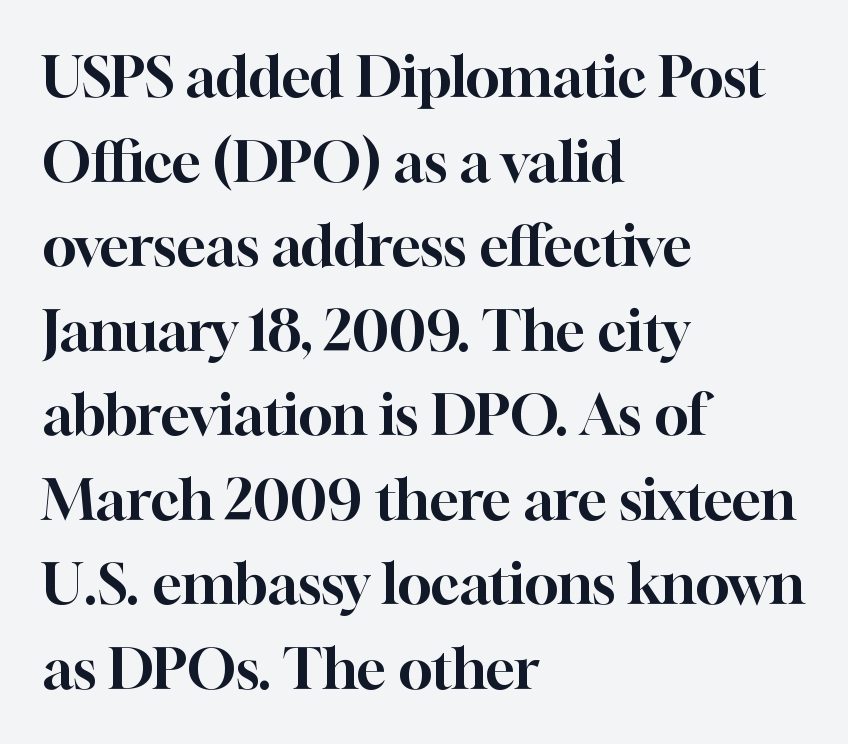
{"serif": "yes", "italic": "no", "width": "normal", "stroke_contrast": "high", "x_height": "medium", "monospaced": "no", "underline": "no", "align": "left", "line_spacing": "normal", "line_spacing_ratio": 1.51, "letter_spacing": "normal", "letter_spacing_em": 0.0, "glyph_px": 56}
